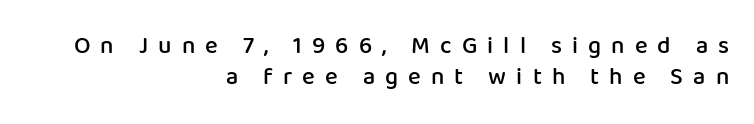
Q: Is the text bold? A: Semi-bold.
Q: Is the text italic (slanted)? A: No, it is upright.
Q: Is the text underlined? A: No.
Q: How is the paragraph aligned? A: Right-aligned.
Q: Is the spacing between letters normal or unusually wide? A: Unusually wide.
Q: Is the spacing between lines tight, normal or loose? A: Normal.
